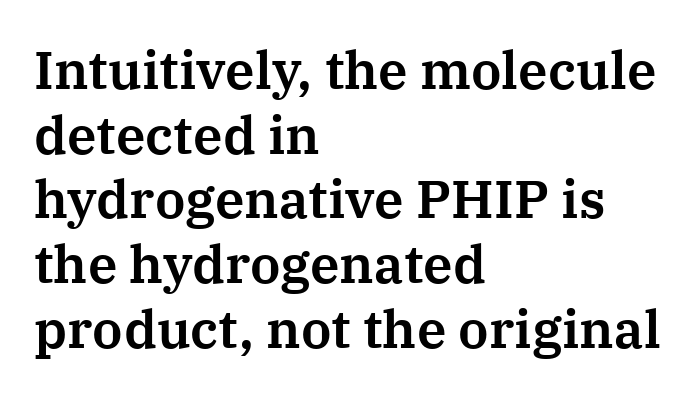
The image shows 53 px serif type, upright; set left-aligned, line spacing 1.22x, normal letter spacing, not underlined; medium stroke contrast and a medium x-height.
